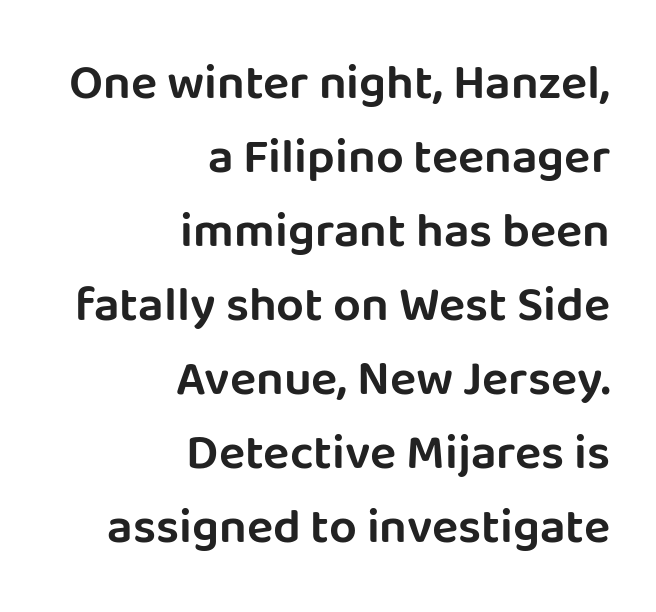
The font family rendered here belongs to the sans-serif group. You could not count columns in this text — the font is proportionally spaced. The passage shown is not underscored anywhere. The typesetter chose a ragged-left arrangement here. Vertical spacing — default.
